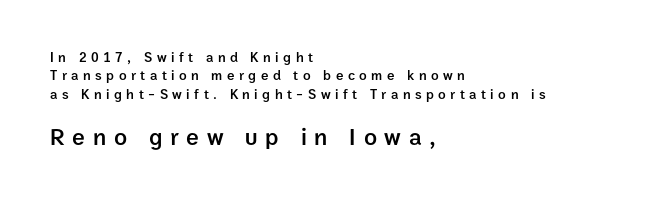
The image shows 24 px text type, upright; set left-aligned, normal line spacing (1.32x), unusually wide letter spacing (+0.32 em), not underlined; the second (bottom) block is 1.71x larger.
